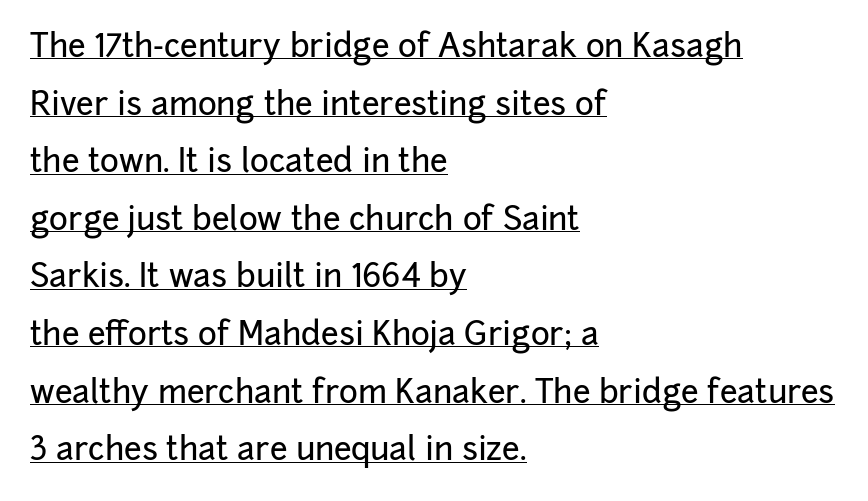
{"serif": "no", "italic": "no", "width": "normal", "stroke_contrast": "low", "x_height": "medium", "monospaced": "no", "underline": "yes", "align": "left", "line_spacing_ratio": 1.8, "letter_spacing": "normal", "letter_spacing_em": 0.0, "glyph_px": 32}
